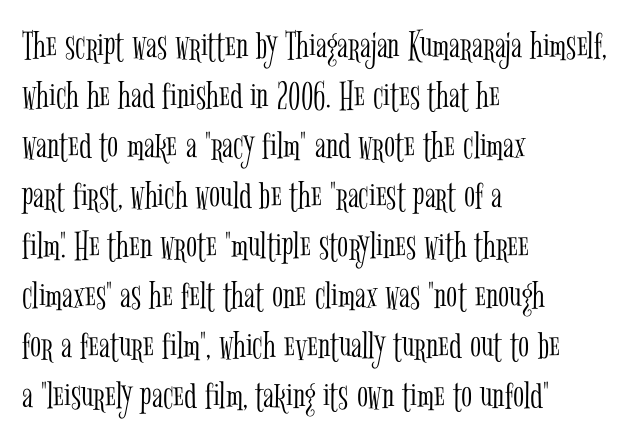
Heft: none added — not bold. Any mark beneath the type? The region is blank. Each line starts at the same left margin while the right side varies. Students, note that the glyphs here touch the page at normal intervals.
